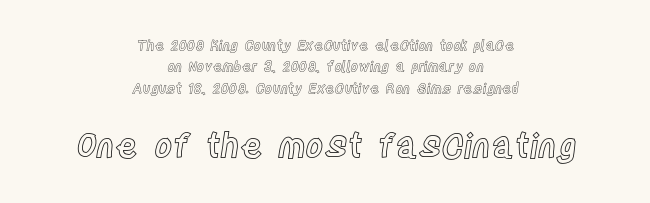
Q: Is the text italic (slanted)? A: Yes.
Q: Is the text underlined? A: No.
Q: How is the paragraph aligned? A: Centered.
Q: Is the spacing between letters normal or unusually wide? A: Normal.
Q: Is the spacing between lines tight, normal or loose? A: Normal.
Q: Which block of text is set in a larger size, the first (top) or the second (bottom)? A: The second (bottom) one.
Q: Width (condensed, normal, or wide)? A: Condensed.
Q: x-height? A: Large.
Q: Monospaced? A: No.
